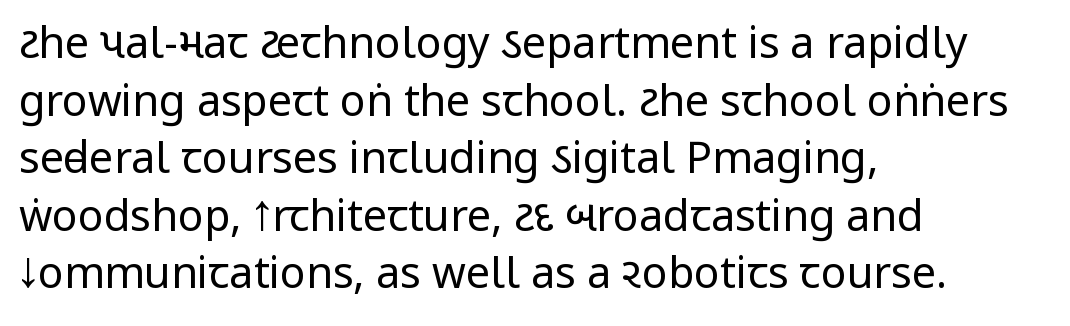
Default kerning and tracking; the words read as compact shapes. This is not heavy type; no bold has been used. If you drew a line through each stem, it would be perfectly vertical. This block has exactly the height ordinary leading produces. The foot of each line stays bare and open.
